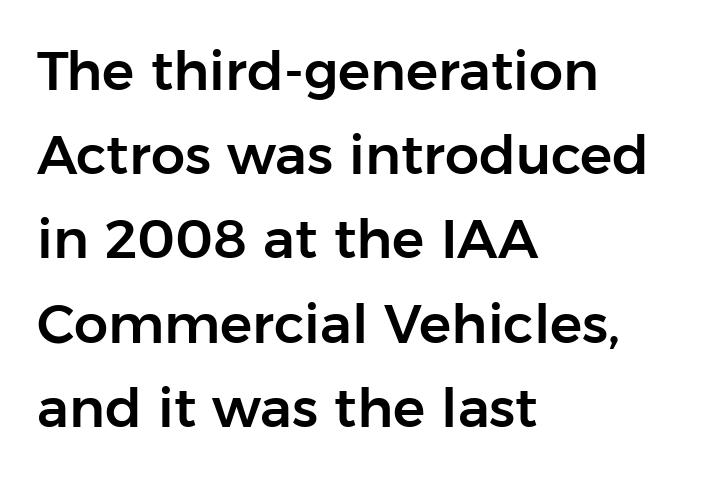
{"serif": "no", "italic": "no", "width": "normal", "stroke_contrast": "low", "x_height": "medium", "monospaced": "no", "underline": "no", "align": "left", "line_spacing": "normal", "line_spacing_ratio": 1.56, "letter_spacing": "normal", "letter_spacing_em": 0.0, "glyph_px": 54}
